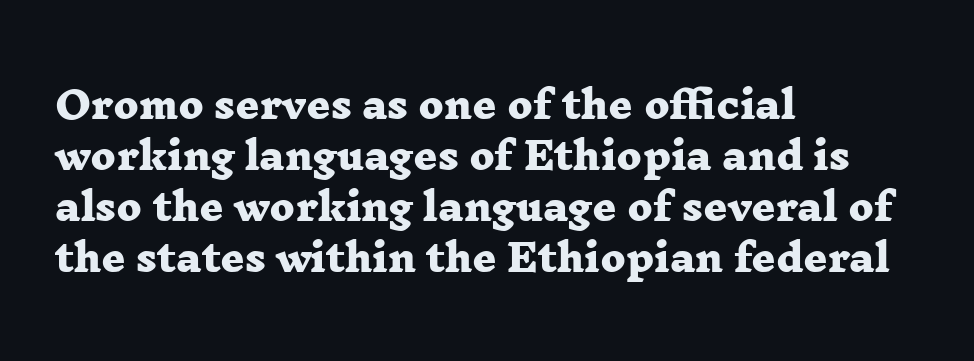
The image shows 37 px heavy, wide serif type; set left-aligned, normal line spacing (1.38x), normal letter spacing, not underlined; low stroke contrast and a medium x-height.
